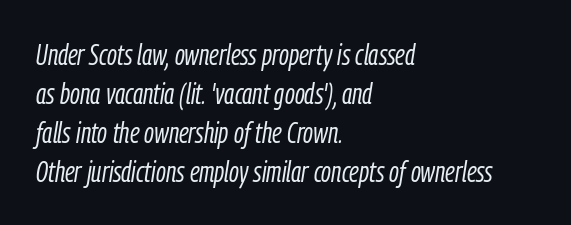
The tracking reads as untouched default to a designer's eye. Nothing heavy about these letters — not bold at all. Notice how the stems are inclined rather than vertical — that's the hallmark of italics. The letters advance in unequal steps, a hallmark of proportional type. Rule under the text: the space is simply empty.
